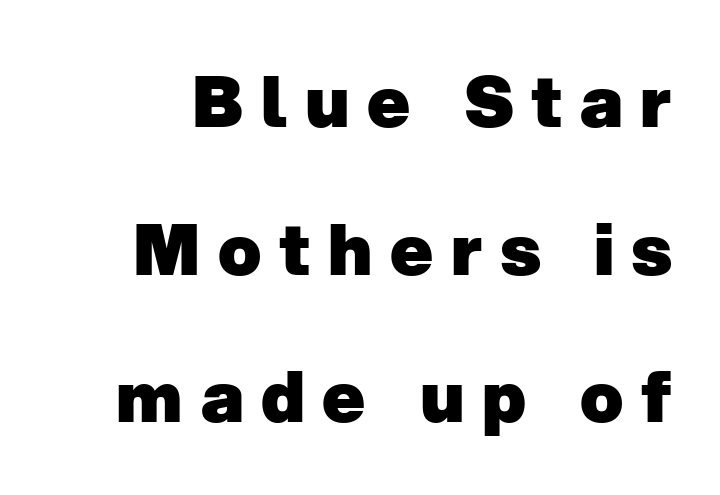
The image shows 71 px heavy sans-serif type; set loose line spacing (2.08x), unusually wide letter spacing (+0.25 em), not underlined; low stroke contrast and a medium x-height.
